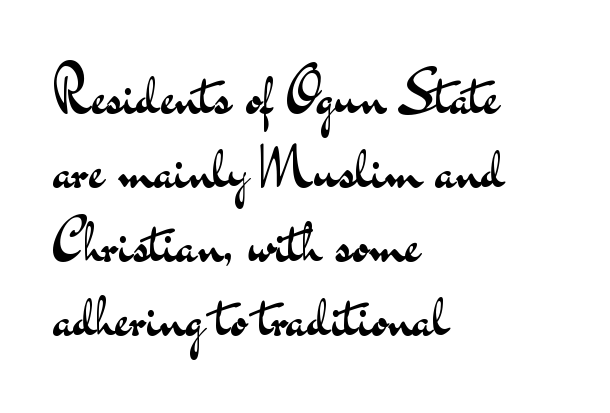
A bare baseline throughout the passage. Think of a printed novel: that variable character pitch is what you see here. Look at the tracking — it's just the regular setting, nothing added. Counters stay open thanks to moderate or lighter strokes.
